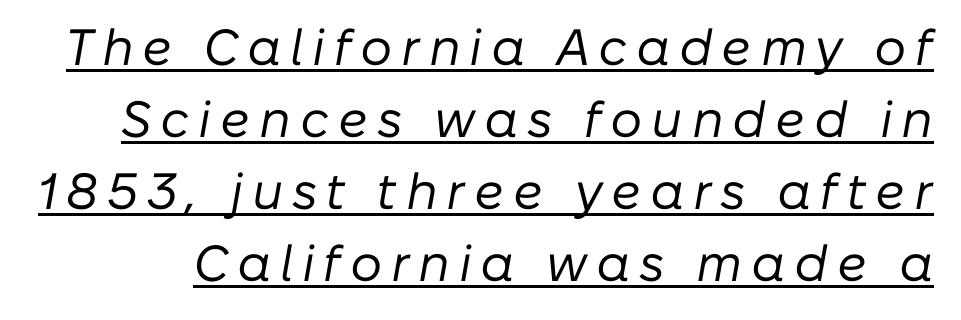
{"italic": "yes", "lean": "right", "slant_degrees": 10, "bold": "no", "weight": "regular", "width": "normal", "stroke_contrast": "low", "x_height": "medium", "monospaced": "no", "underline": "yes", "line_spacing": "normal", "line_spacing_ratio": 1.41, "glyph_px": 51}
